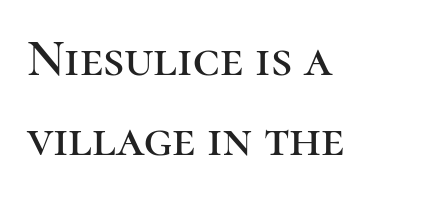
{"serif": "yes", "italic": "no", "width": "normal", "stroke_contrast": "high", "x_height": "medium", "monospaced": "no", "underline": "no", "align": "left", "line_spacing": "normal", "line_spacing_ratio": 1.56, "letter_spacing": "normal", "letter_spacing_em": 0.0, "glyph_px": 51}
